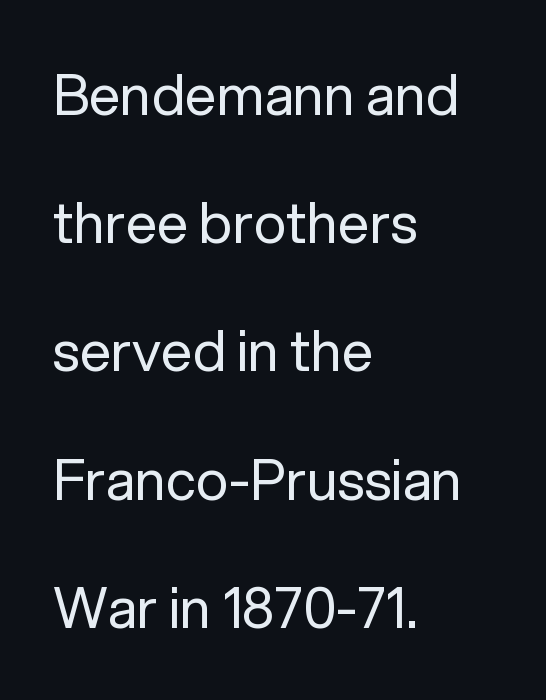
Q: Is the text bold? A: No.
Q: Is the text italic (slanted)? A: No, it is upright.
Q: Is the typeface a serif or a sans-serif typeface? A: Sans-serif.
Q: Is the text underlined? A: No.
Q: How is the paragraph aligned? A: Left-aligned.
Q: Is the spacing between letters normal or unusually wide? A: Normal.
Q: Is the spacing between lines tight, normal or loose? A: Loose.
Q: Width (condensed, normal, or wide)? A: Normal.
Q: Stroke contrast? A: Low.
Q: x-height? A: Medium.
Q: Monospaced? A: No.
